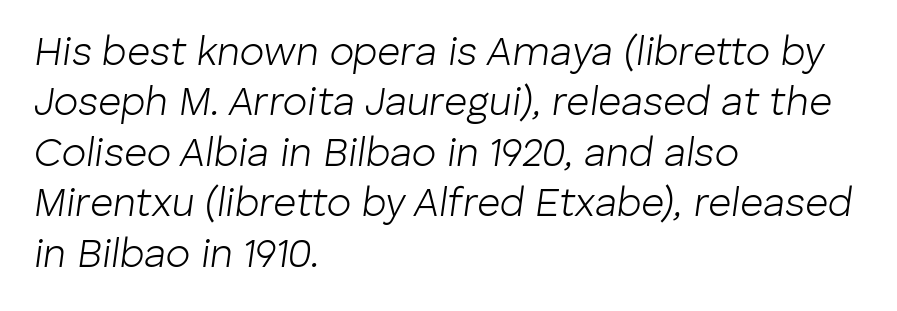
Horizontal alignment here is leftward, the default for most running prose. No extra ink here — the face is not bold. Look at the tracking — it's just the regular setting, nothing added. The letters advance in unequal steps, a hallmark of proportional type. In terms of leading, this rendering sits right in the middle. Quick note: underline off.
